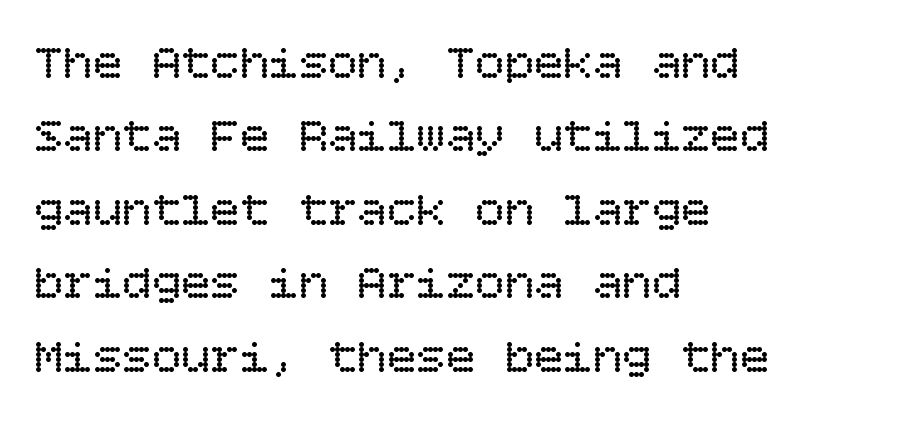
The strokes carry an ordinary text weight at most. When letters stand straight like this, we call the style roman or upright. Line spacing here is normal. Line beginnings align vertically; line endings do not. This rendering leaves character spacing at its baseline value. Check the space under the baseline: it is left empty.
